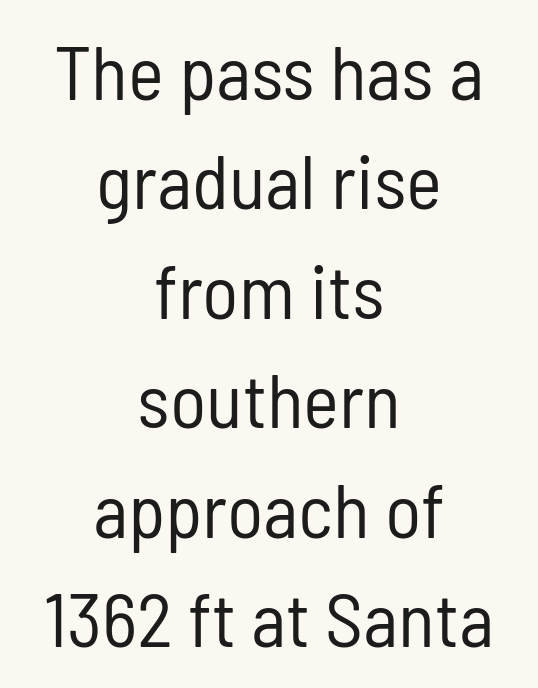
Q: Is the text bold? A: No.
Q: Is the text italic (slanted)? A: No, it is upright.
Q: Is the typeface a serif or a sans-serif typeface? A: Sans-serif.
Q: Is the text underlined? A: No.
Q: How is the paragraph aligned? A: Centered.
Q: Is the spacing between letters normal or unusually wide? A: Normal.
Q: Is the spacing between lines tight, normal or loose? A: Normal.
Q: Width (condensed, normal, or wide)? A: Condensed.
Q: Stroke contrast? A: Low.
Q: x-height? A: Medium.
Q: Monospaced? A: No.
